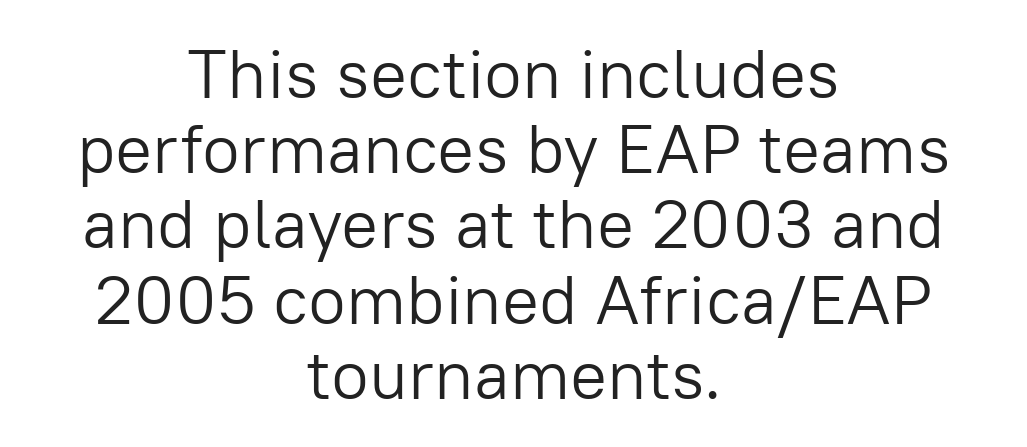
The image shows 69 px light sans-serif type, upright; set centered, tight line spacing (1.09x), normal letter spacing, not underlined; low stroke contrast and a medium x-height.
